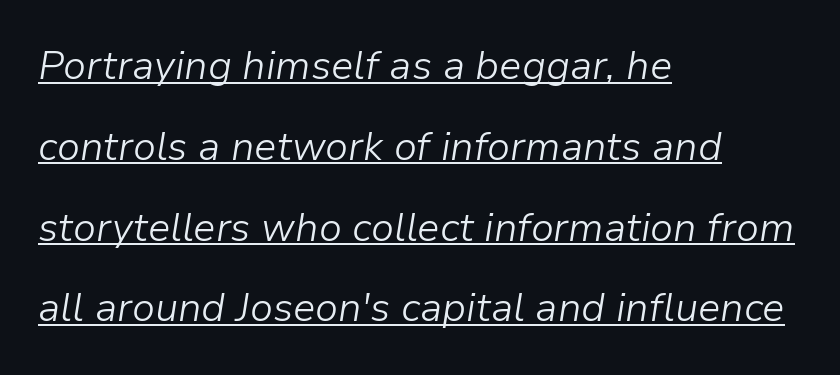
Q: Is the text bold? A: No.
Q: Is the text italic (slanted)? A: Yes, it leans right by about 9 degrees.
Q: Is the text underlined? A: Yes.
Q: How is the paragraph aligned? A: Left-aligned.
Q: Is the spacing between letters normal or unusually wide? A: Normal.
Q: Is the spacing between lines tight, normal or loose? A: Loose.
Q: Width (condensed, normal, or wide)? A: Normal.
Q: Stroke contrast? A: Low.
Q: x-height? A: Medium.
Q: Monospaced? A: No.
